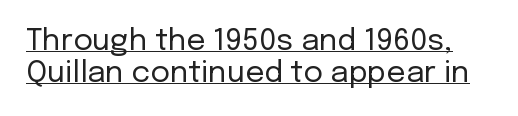
Q: Is the text bold? A: No.
Q: Is the text italic (slanted)? A: No, it is upright.
Q: Is the typeface a serif or a sans-serif typeface? A: Sans-serif.
Q: Is the text underlined? A: Yes.
Q: Is the spacing between letters normal or unusually wide? A: Normal.
Q: Is the spacing between lines tight, normal or loose? A: Tight.
Q: Width (condensed, normal, or wide)? A: Normal.
Q: Stroke contrast? A: Low.
Q: x-height? A: Medium.
Q: Monospaced? A: No.
